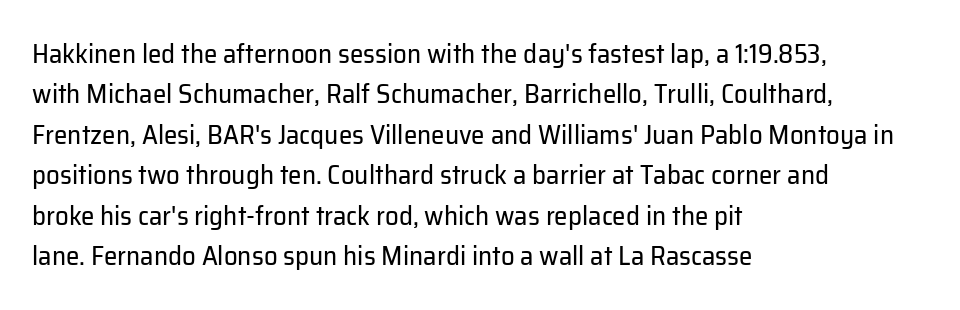
The image shows 27 px text type, upright; set left-aligned, normal line spacing (1.5x), normal letter spacing, not underlined.
